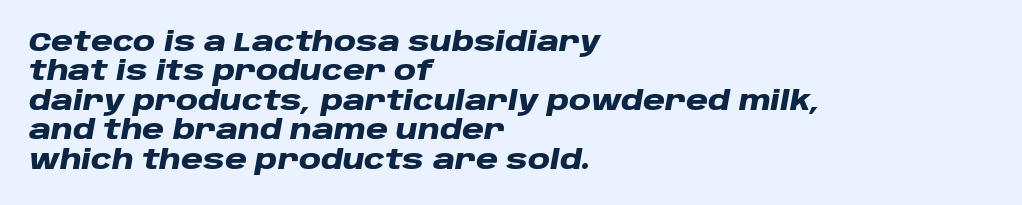
{"italic": "yes", "lean": "right", "slant_degrees": 10, "bold": "yes", "underline": "no", "align": "left", "line_spacing": "tight", "line_spacing_ratio": 1.09, "letter_spacing": "normal", "letter_spacing_em": 0.0, "glyph_px": 27}
